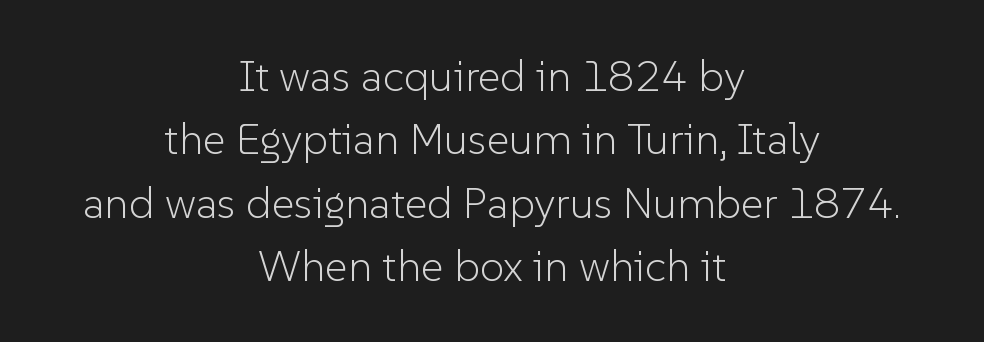
Q: Is the text bold? A: No.
Q: Is the text italic (slanted)? A: No, it is upright.
Q: Is the typeface a serif or a sans-serif typeface? A: Sans-serif.
Q: Is the text underlined? A: No.
Q: How is the paragraph aligned? A: Centered.
Q: Is the spacing between letters normal or unusually wide? A: Normal.
Q: Is the spacing between lines tight, normal or loose? A: Normal.
Q: Width (condensed, normal, or wide)? A: Normal.
Q: Stroke contrast? A: Low.
Q: x-height? A: Medium.
Q: Monospaced? A: No.
